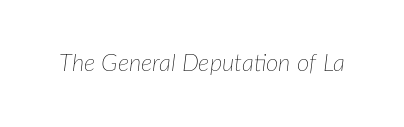
Words appear dense and cohesive because spacing is normal. The specimen omits any rule beneath the text block's lines. Is the type slanted? Yes — the strokes lean at a clear angle. Each stroke keeps to a modest, everyday thickness or less.
